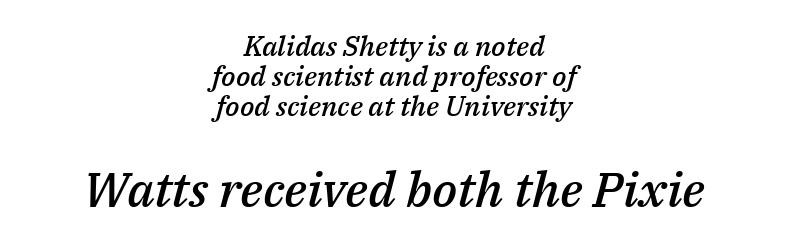
Q: Is the text bold? A: Semi-bold.
Q: Is the text italic (slanted)? A: Yes, it leans right by about 14 degrees.
Q: Is the text underlined? A: No.
Q: How is the paragraph aligned? A: Centered.
Q: Is the spacing between letters normal or unusually wide? A: Normal.
Q: Is the spacing between lines tight, normal or loose? A: Tight.
Q: Which block of text is set in a larger size, the first (top) or the second (bottom)? A: The second (bottom) one.
Q: Width (condensed, normal, or wide)? A: Normal.
Q: Stroke contrast? A: Medium.
Q: x-height? A: Medium.
Q: Monospaced? A: No.
